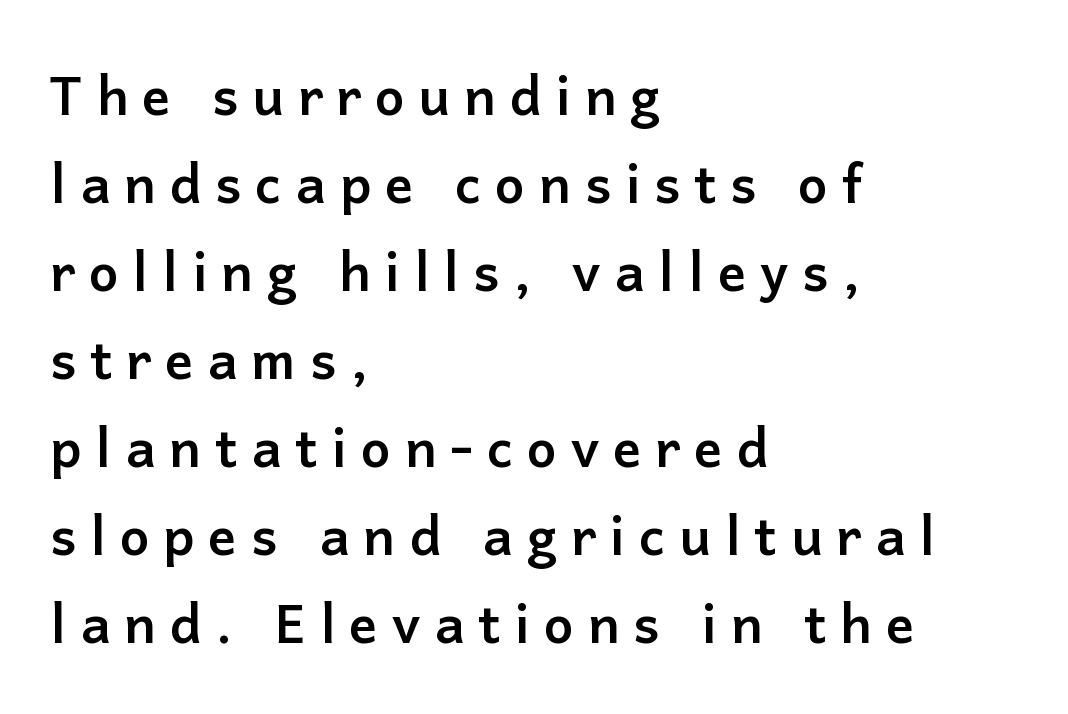
{"serif": "no", "italic": "no", "bold": "yes", "weight": "semibold", "width": "normal", "stroke_contrast": "low", "x_height": "medium", "monospaced": "no", "underline": "no", "align": "left", "line_spacing": "normal", "line_spacing_ratio": 1.66, "letter_spacing": "wide", "letter_spacing_em": 0.26, "glyph_px": 53}
